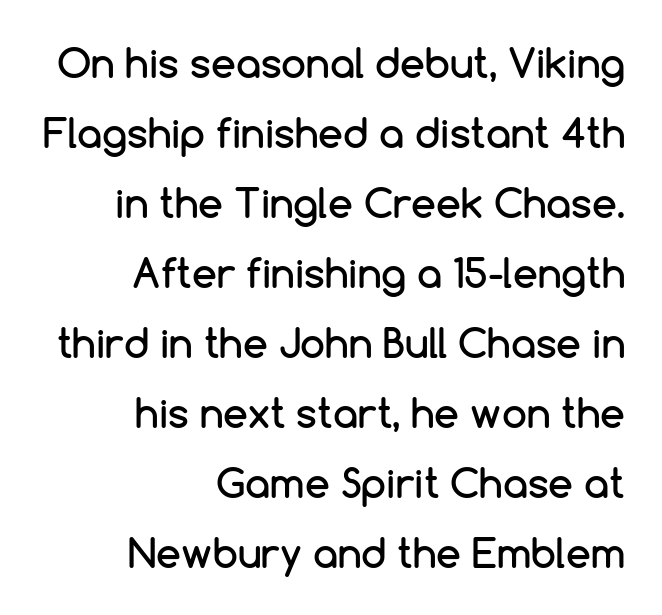
You could not count columns in this text — the font is proportionally spaced. No extra tracking has been applied to these lines. Typeset ragged left — the right edge is the straight one. No feet cap the strokes, marking this as sans-serif type. The letters stand upright; this is a roman face. The passage shown is not underscored anywhere.
